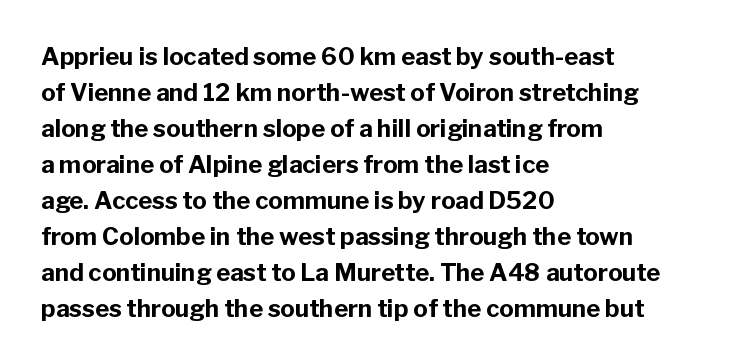
The image shows 24 px bold type, upright; set left-aligned, normal line spacing (1.5x), normal letter spacing, not underlined.
